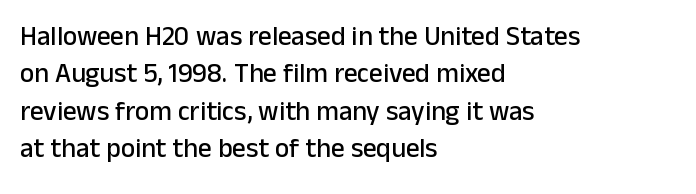
{"italic": "no", "underline": "no", "align": "left", "line_spacing": "normal", "line_spacing_ratio": 1.38, "letter_spacing": "normal", "letter_spacing_em": 0.0, "glyph_px": 27}
